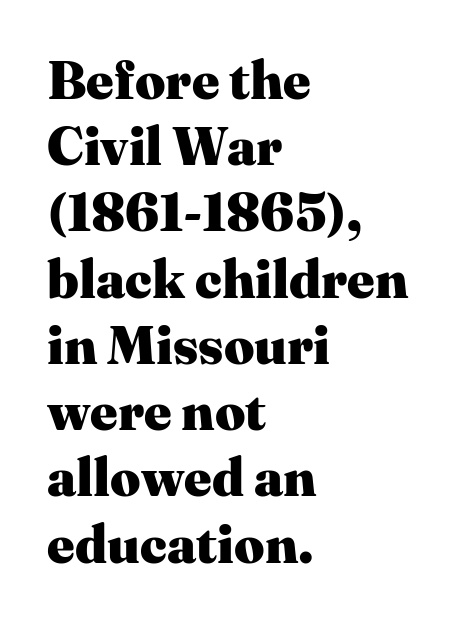
{"serif": "yes", "italic": "no", "bold": "yes", "weight": "heavy", "width": "normal", "stroke_contrast": "medium", "x_height": "medium", "monospaced": "no", "underline": "no", "align": "left", "line_spacing": "normal", "line_spacing_ratio": 1.25, "letter_spacing": "normal", "letter_spacing_em": 0.0, "glyph_px": 53}
